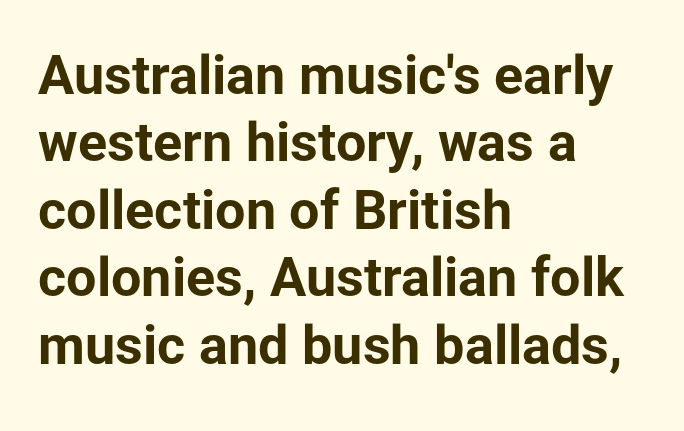
{"serif": "no", "italic": "no", "bold": "yes", "weight": "bold", "width": "normal", "stroke_contrast": "low", "x_height": "medium", "monospaced": "no", "underline": "no", "align": "left", "line_spacing": "normal", "line_spacing_ratio": 1.25, "letter_spacing": "normal", "letter_spacing_em": 0.0, "glyph_px": 54}
